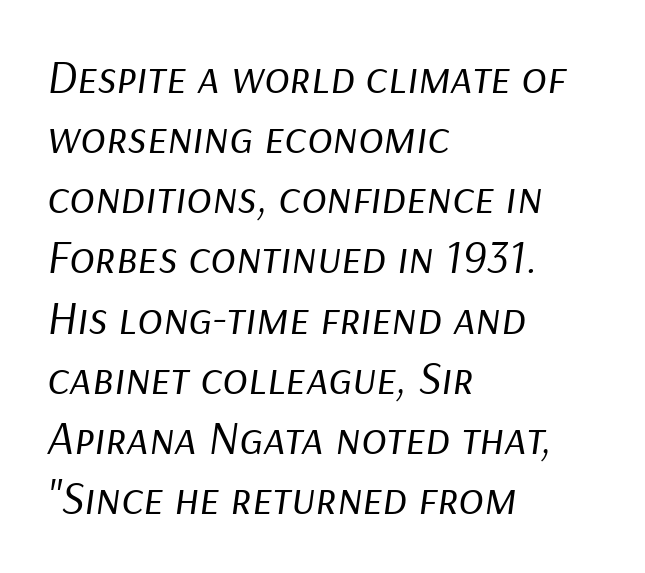
Q: Is the text bold? A: No.
Q: Is the text italic (slanted)? A: Yes, it leans right by about 9 degrees.
Q: Is the text underlined? A: No.
Q: How is the paragraph aligned? A: Left-aligned.
Q: Is the spacing between letters normal or unusually wide? A: Normal.
Q: Is the spacing between lines tight, normal or loose? A: Normal.
Q: Width (condensed, normal, or wide)? A: Normal.
Q: Stroke contrast? A: Low.
Q: x-height? A: Medium.
Q: Monospaced? A: No.
